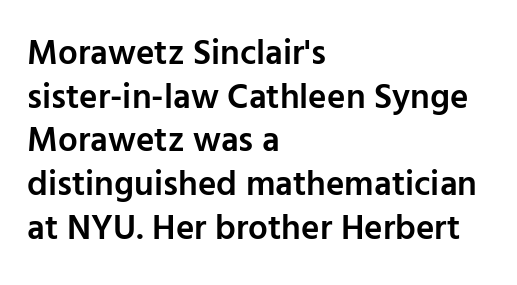
Q: Is the text bold? A: Semi-bold.
Q: Is the text italic (slanted)? A: No, it is upright.
Q: Is the typeface a serif or a sans-serif typeface? A: Sans-serif.
Q: Is the text underlined? A: No.
Q: How is the paragraph aligned? A: Left-aligned.
Q: Is the spacing between letters normal or unusually wide? A: Normal.
Q: Is the spacing between lines tight, normal or loose? A: Normal.
Q: Width (condensed, normal, or wide)? A: Normal.
Q: Stroke contrast? A: Low.
Q: x-height? A: Medium.
Q: Monospaced? A: No.
